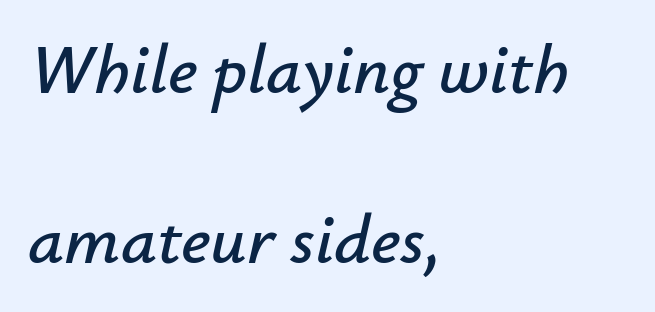
Casual observation: everything's shoved over to the left. Character widths vary here, with narrow letters taking less room than wide ones. The space beneath each line is pristine and unruled. How are the letters spaced? Ordinarily, with no added tracking. Observe the lean: these are italic letterforms. Baseline-to-baseline distance is far greater than the letter height.
